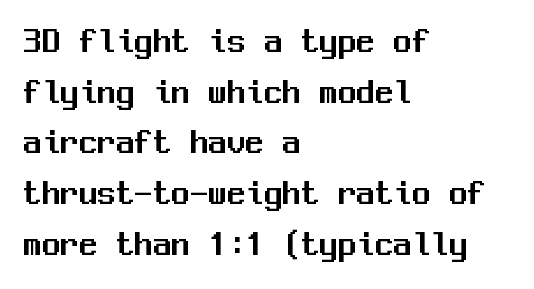
The image shows 37 px sans-serif type, upright, monospaced; set left-aligned, normal line spacing (1.37x), normal letter spacing, not underlined; medium stroke contrast and a medium x-height.
